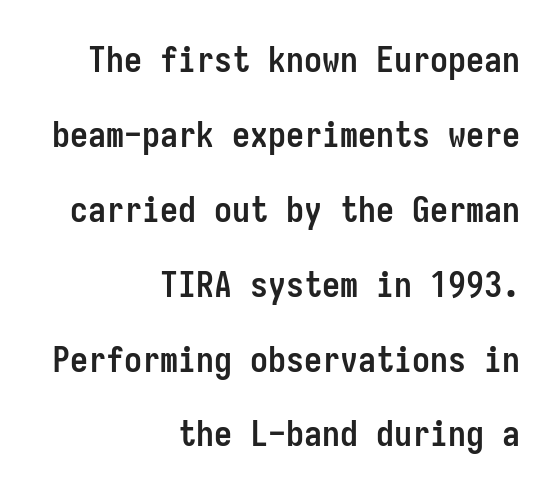
Q: Is the text bold? A: Yes.
Q: Is the text italic (slanted)? A: No, it is upright.
Q: Is the typeface a serif or a sans-serif typeface? A: Sans-serif.
Q: Is the text underlined? A: No.
Q: How is the paragraph aligned? A: Right-aligned.
Q: Is the spacing between letters normal or unusually wide? A: Normal.
Q: Is the spacing between lines tight, normal or loose? A: Loose.
Q: Width (condensed, normal, or wide)? A: Condensed.
Q: Stroke contrast? A: Low.
Q: x-height? A: Medium.
Q: Monospaced? A: Yes.
